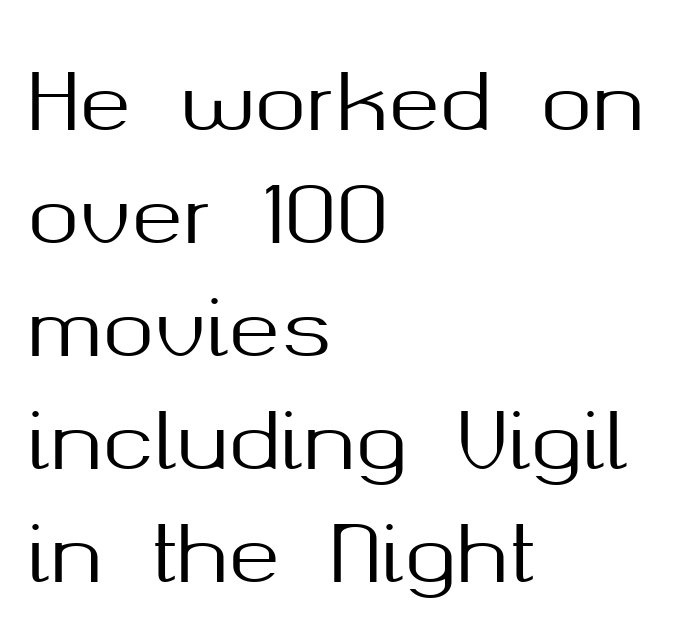
{"serif": "no", "italic": "no", "width": "normal", "stroke_contrast": "medium", "x_height": "medium", "monospaced": "no", "underline": "no", "align": "left", "line_spacing": "normal", "line_spacing_ratio": 1.45, "letter_spacing": "normal", "letter_spacing_em": 0.0, "glyph_px": 78}
